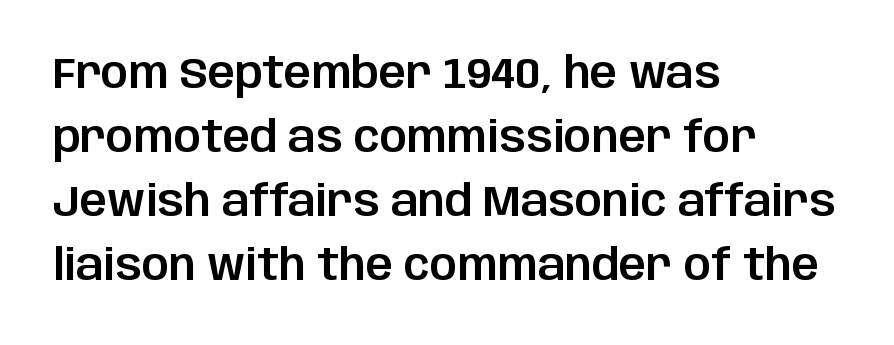
Q: Is the text italic (slanted)? A: No, it is upright.
Q: Is the typeface a serif or a sans-serif typeface? A: Sans-serif.
Q: Is the text underlined? A: No.
Q: How is the paragraph aligned? A: Left-aligned.
Q: Is the spacing between letters normal or unusually wide? A: Normal.
Q: Is the spacing between lines tight, normal or loose? A: Normal.
Q: Width (condensed, normal, or wide)? A: Normal.
Q: Stroke contrast? A: Low.
Q: x-height? A: Large.
Q: Monospaced? A: No.
